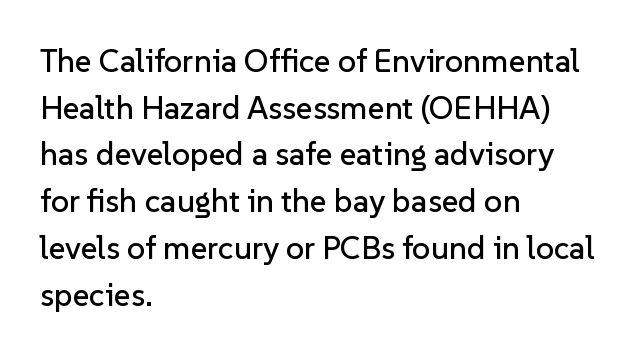
{"serif": "no", "italic": "no", "width": "normal", "stroke_contrast": "low", "x_height": "medium", "monospaced": "no", "underline": "no", "align": "left", "line_spacing": "normal", "line_spacing_ratio": 1.46, "letter_spacing": "normal", "letter_spacing_em": 0.0, "glyph_px": 32}
